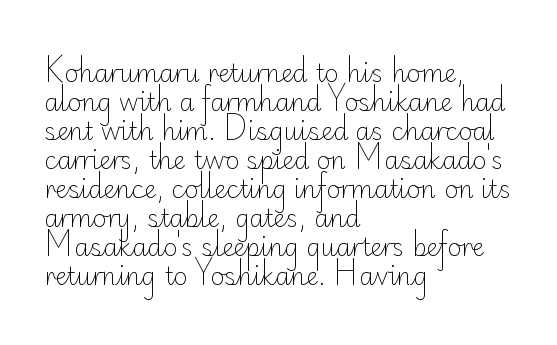
Q: Is the text bold? A: No.
Q: Is the text italic (slanted)? A: No, it is upright.
Q: Is the text underlined? A: No.
Q: How is the paragraph aligned? A: Left-aligned.
Q: Is the spacing between letters normal or unusually wide? A: Normal.
